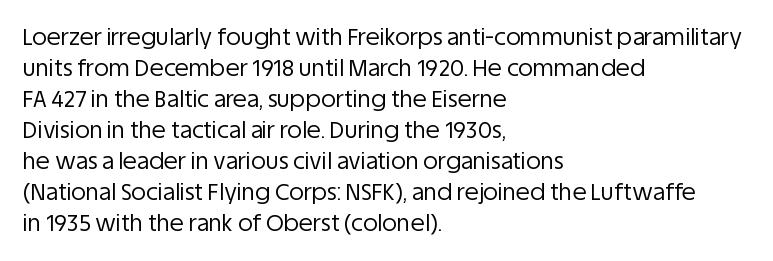
Q: Is the text bold? A: No.
Q: Is the text italic (slanted)? A: No, it is upright.
Q: Is the text underlined? A: No.
Q: How is the paragraph aligned? A: Left-aligned.
Q: Is the spacing between letters normal or unusually wide? A: Normal.
Q: Is the spacing between lines tight, normal or loose? A: Normal.
